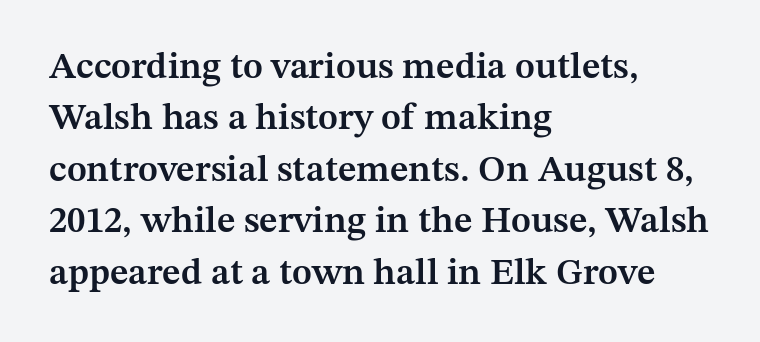
Compared with typical body copy, the letter spacing here is the same. The characters display serif detailing at their extremities. The characters look somewhat weighty, a semibold short of true bold. Leftover space on each line is placed entirely after the last word. Nope, not italic — everything's standing straight.
